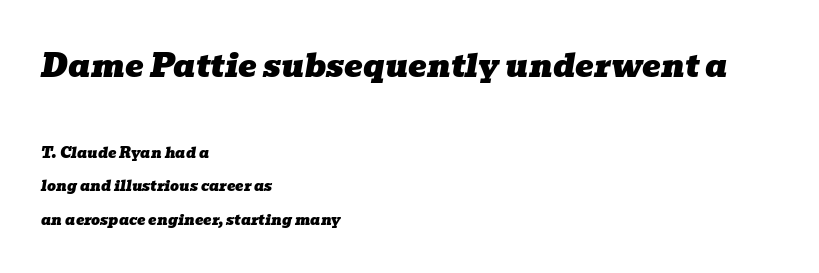
Q: Is the text italic (slanted)? A: Yes, it leans right by about 10 degrees.
Q: Is the typeface a serif or a sans-serif typeface? A: Serif.
Q: Is the text underlined? A: No.
Q: How is the paragraph aligned? A: Left-aligned.
Q: Is the spacing between letters normal or unusually wide? A: Normal.
Q: Is the spacing between lines tight, normal or loose? A: Loose.
Q: Which block of text is set in a larger size, the first (top) or the second (bottom)? A: The first (top) one.
Q: Width (condensed, normal, or wide)? A: Wide.
Q: Stroke contrast? A: Low.
Q: x-height? A: Medium.
Q: Monospaced? A: No.
